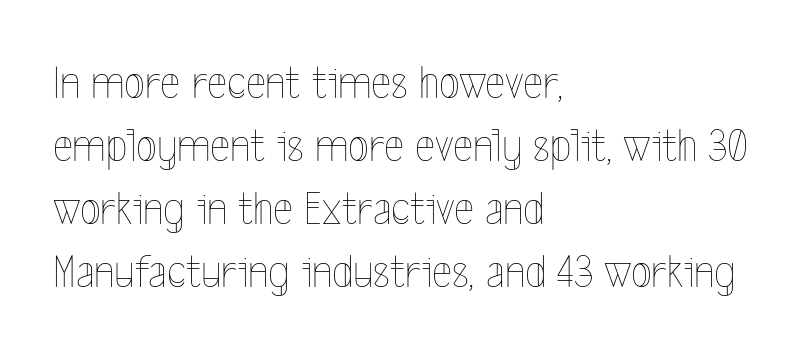
The image shows 48 px thin, condensed type, upright; set left-aligned, normal line spacing (1.31x), normal letter spacing, not underlined; a medium x-height.
